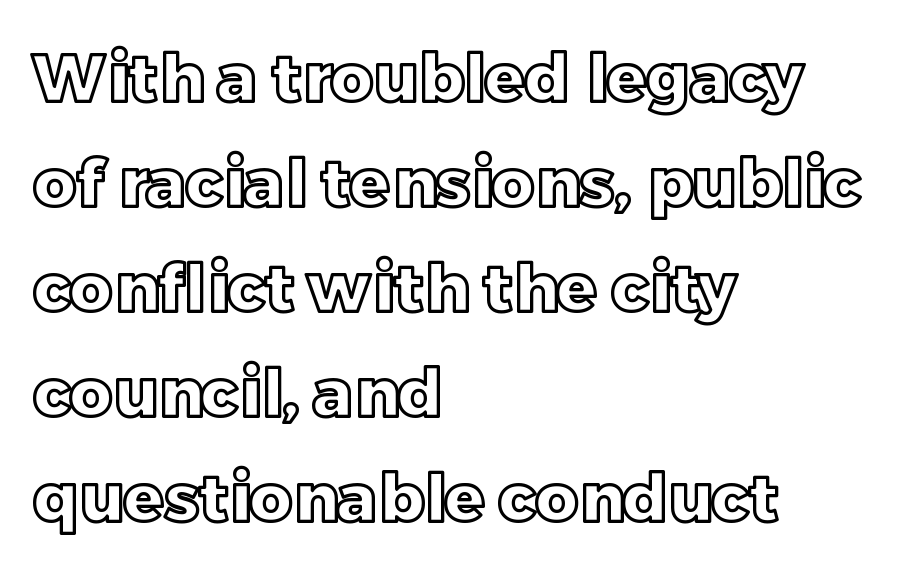
The letters stand straight up with perfectly vertical stems. All the whitespace from short lines collects on the right. These lines are rendered in a variable-pitch font. How would I describe the line gaps? Plain and ordinary. The foot of each line stays bare and open.
